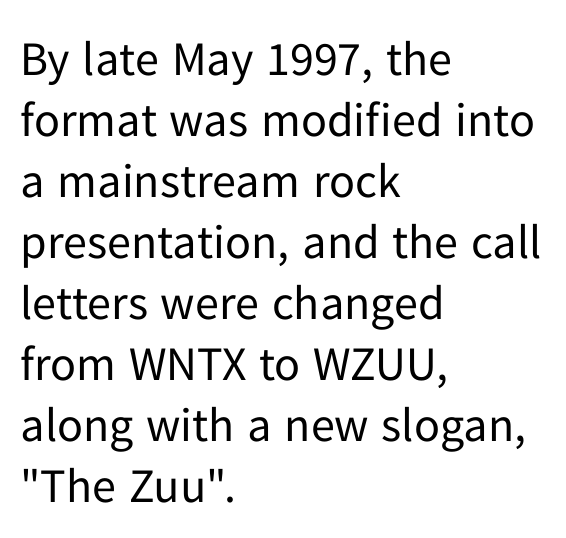
Q: Is the text bold? A: No.
Q: Is the text italic (slanted)? A: No, it is upright.
Q: Is the typeface a serif or a sans-serif typeface? A: Sans-serif.
Q: Is the text underlined? A: No.
Q: How is the paragraph aligned? A: Left-aligned.
Q: Is the spacing between letters normal or unusually wide? A: Normal.
Q: Is the spacing between lines tight, normal or loose? A: Normal.
Q: Width (condensed, normal, or wide)? A: Normal.
Q: Stroke contrast? A: Low.
Q: x-height? A: Medium.
Q: Monospaced? A: No.
